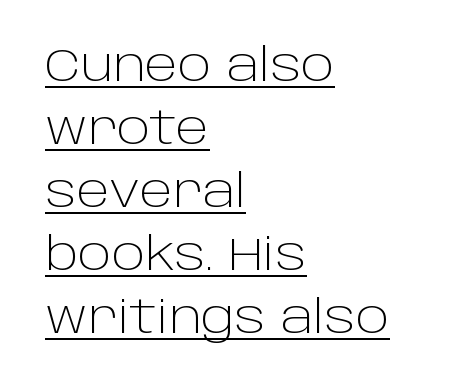
{"serif": "no", "italic": "no", "bold": "no", "weight": "light", "width": "normal", "stroke_contrast": "low", "x_height": "large", "monospaced": "no", "underline": "yes", "align": "left", "line_spacing": "normal", "line_spacing_ratio": 1.4, "letter_spacing": "normal", "letter_spacing_em": 0.0, "glyph_px": 45}
